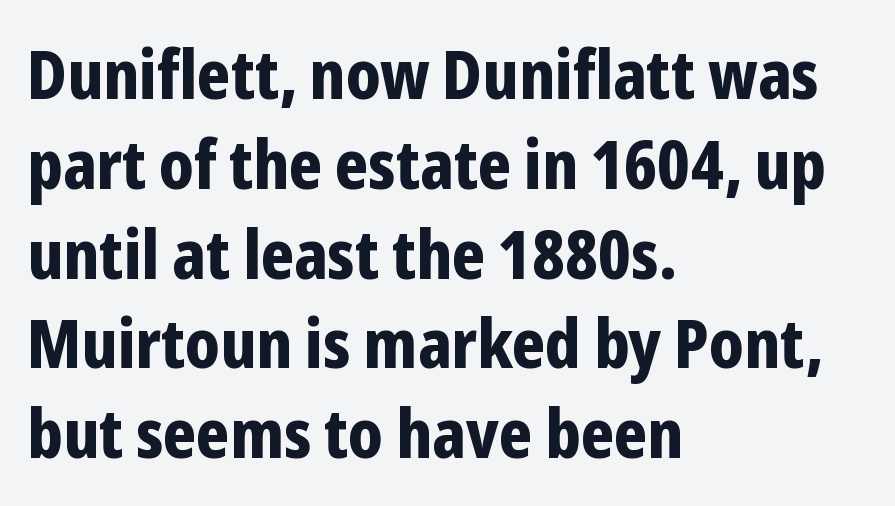
Notice how the passage keeps a crisp vertical edge on the left only. This is roman type, the default non-slanted kind. A typesetter would call this zero additional tracking. The typesetting leans heavy: a genuine bold. Summary of vertical rhythm: regular, with standard interline spacing.
